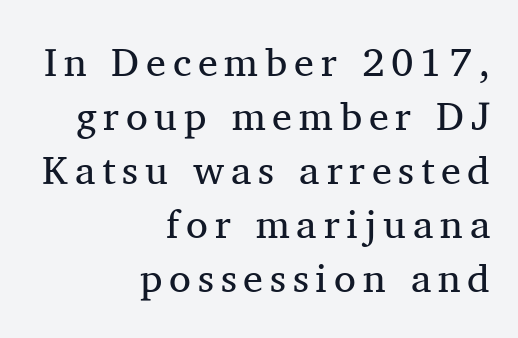
{"serif": "yes", "italic": "no", "bold": "no", "weight": "regular", "width": "normal", "stroke_contrast": "medium", "x_height": "medium", "monospaced": "no", "underline": "no", "align": "right", "line_spacing": "normal", "line_spacing_ratio": 1.35, "glyph_px": 40}
